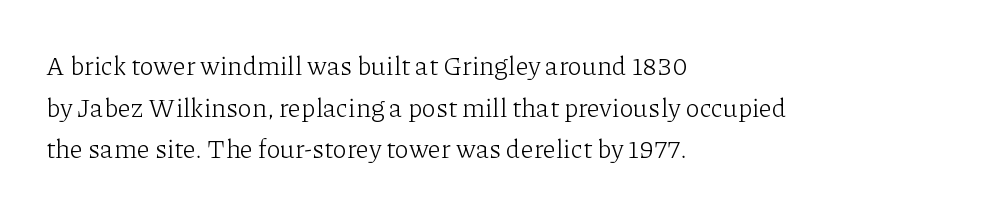
{"italic": "no", "bold": "no", "underline": "no", "align": "left", "line_spacing": "normal", "line_spacing_ratio": 1.6, "letter_spacing": "normal", "letter_spacing_em": 0.0, "glyph_px": 26}
